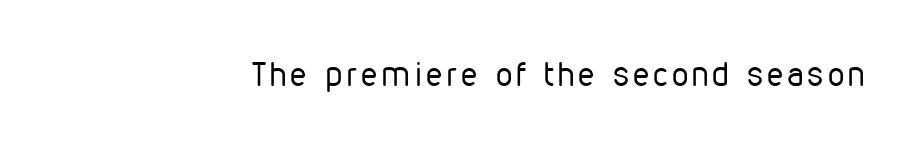
The letters advance in unequal steps, a hallmark of proportional type. The face used here is a sans, in the tradition of grotesques and geometrics. A roman cut, with each character standing at attention. Stroke thickness stays within the range of a standard reading face or lighter. Beneath every word, the page is bare.
